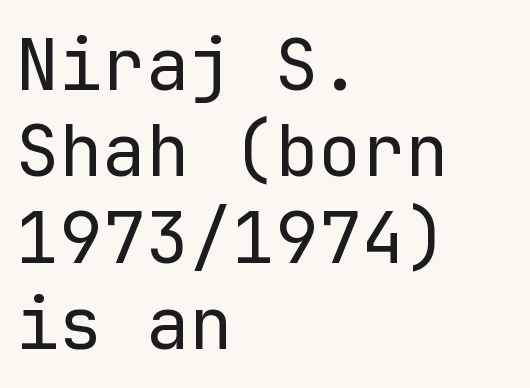
{"serif": "no", "italic": "no", "bold": "no", "weight": "regular", "width": "normal", "stroke_contrast": "low", "x_height": "medium", "monospaced": "yes", "underline": "no", "align": "left", "line_spacing_ratio": 1.2, "letter_spacing": "normal", "letter_spacing_em": 0.0, "glyph_px": 72}
